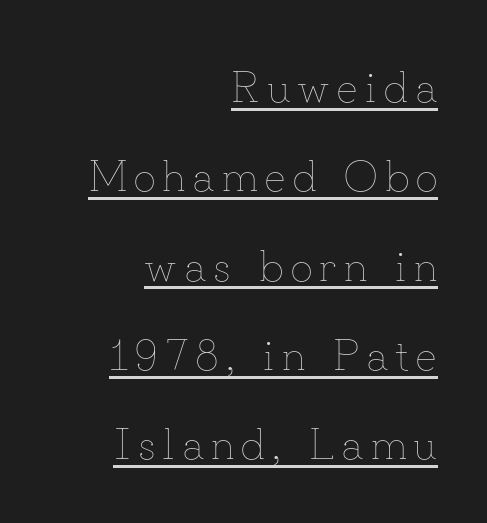
The image shows 44 px thin type, upright; set right-aligned, loose line spacing (2.03x), underlined; low stroke contrast and a small x-height.
